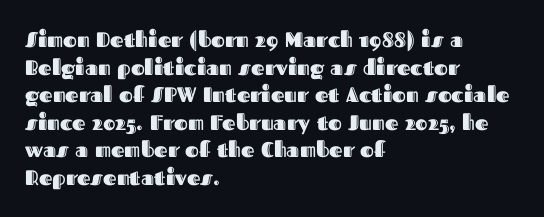
The image shows 21 px text type, upright; set left-aligned, normal line spacing (1.31x), normal letter spacing, not underlined.
